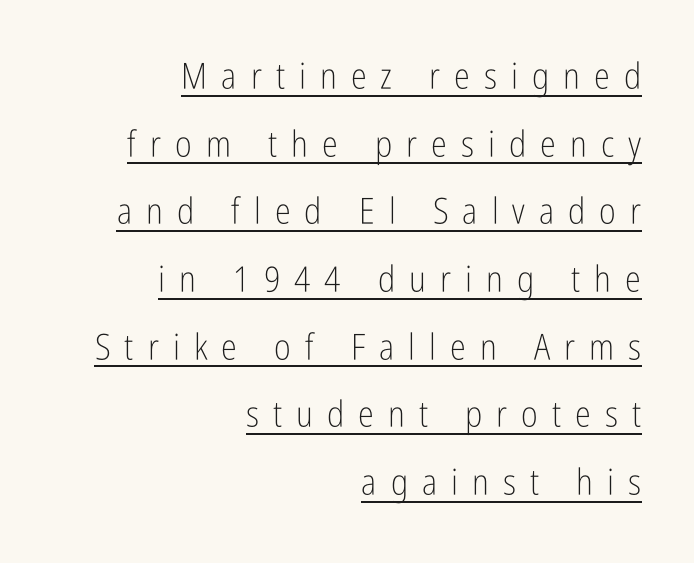
The image shows 36 px light, condensed sans-serif type, upright; set right-aligned, line spacing 1.88x, unusually wide letter spacing (+0.39 em), underlined; low stroke contrast and a medium x-height.
